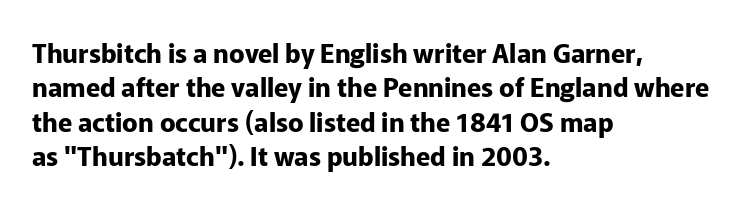
Words appear dense and cohesive because spacing is normal. Typeset ragged right — the left edge is the straight one. This sample keeps an unexceptional amount of space between lines. A clean baseline with only descenders dipping below it. Notice how thick the strokes are: this is what a full bold looks like. This is the regular roman posture of the typeface.
